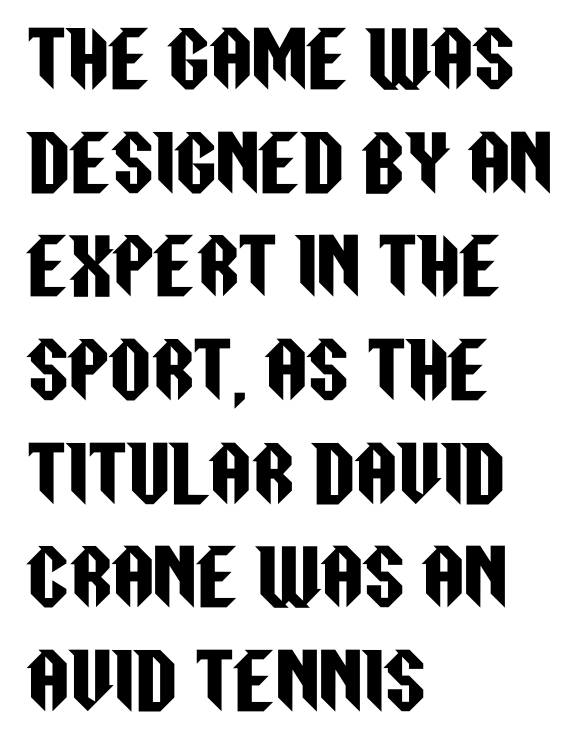
Q: Is the text italic (slanted)? A: No, it is upright.
Q: Is the typeface a serif or a sans-serif typeface? A: Sans-serif.
Q: Is the text underlined? A: No.
Q: How is the paragraph aligned? A: Left-aligned.
Q: Is the spacing between letters normal or unusually wide? A: Normal.
Q: Is the spacing between lines tight, normal or loose? A: Normal.
Q: Width (condensed, normal, or wide)? A: Condensed.
Q: Stroke contrast? A: Low.
Q: x-height? A: Large.
Q: Monospaced? A: No.
